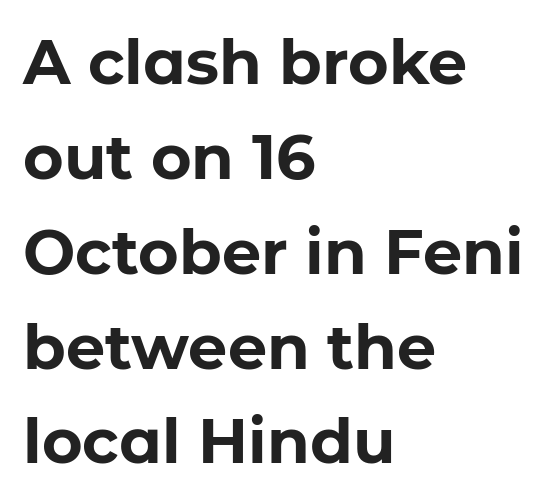
{"serif": "no", "italic": "no", "bold": "yes", "weight": "bold", "width": "normal", "stroke_contrast": "low", "x_height": "medium", "monospaced": "no", "underline": "no", "align": "left", "line_spacing": "normal", "line_spacing_ratio": 1.53, "letter_spacing": "normal", "letter_spacing_em": 0.0, "glyph_px": 62}
